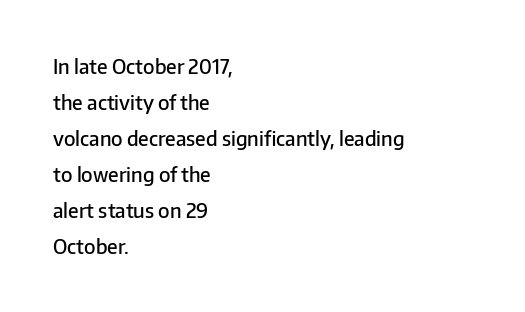
These lines were composed using upright roman letters. Visually the block forms a straight wall on the left and a jagged coastline on the right. Each row of text sits above clean, open space. Slightly chunky letters — semibold, I'd say, not full bold. Each word holds together tightly as a unit, with standard inter-letter gaps.
